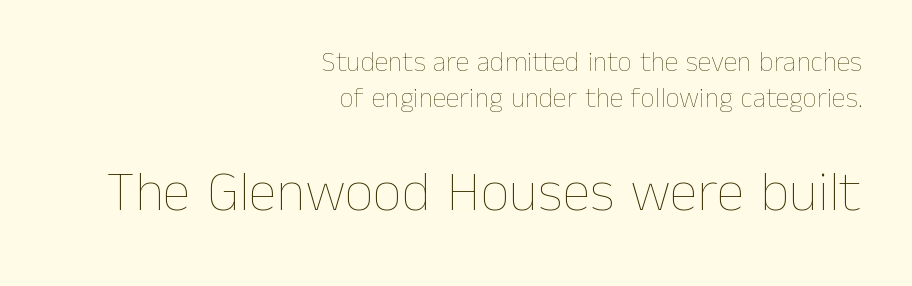
It's the straight-up-and-down kind of type. Plain, unruled lines of type. Where is the straight margin? On the right. The letters advance in unequal steps, a hallmark of proportional type. No heavy texture on the line: the type isn't bold. Is there much room between lines? A standard amount, neither cramped nor airy.
